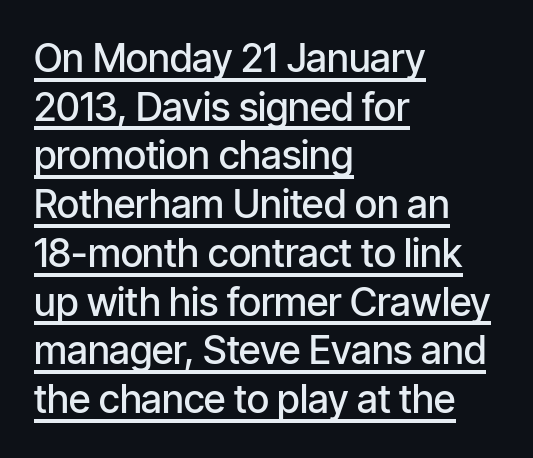
The image shows 39 px semibold, condensed sans-serif type, upright; set left-aligned, normal line spacing (1.25x), normal letter spacing, underlined; low stroke contrast and a medium x-height.
